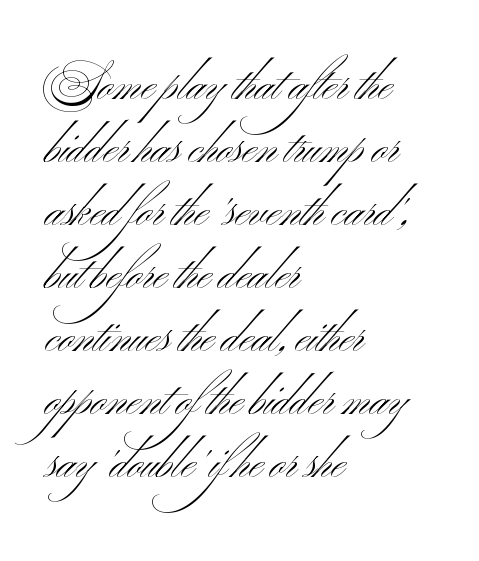
Q: Is the text bold? A: No.
Q: Is the text italic (slanted)? A: Yes.
Q: Is the typeface a serif or a sans-serif typeface? A: Sans-serif.
Q: Is the text underlined? A: No.
Q: How is the paragraph aligned? A: Left-aligned.
Q: Is the spacing between letters normal or unusually wide? A: Normal.
Q: Is the spacing between lines tight, normal or loose? A: Normal.
Q: Width (condensed, normal, or wide)? A: Wide.
Q: Stroke contrast? A: Medium.
Q: x-height? A: Small.
Q: Monospaced? A: No.
